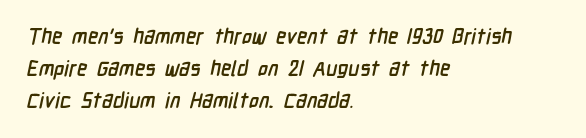
Q: Is the text bold? A: Yes.
Q: Is the text underlined? A: No.
Q: How is the paragraph aligned? A: Left-aligned.
Q: Is the spacing between letters normal or unusually wide? A: Normal.
Q: Is the spacing between lines tight, normal or loose? A: Normal.
